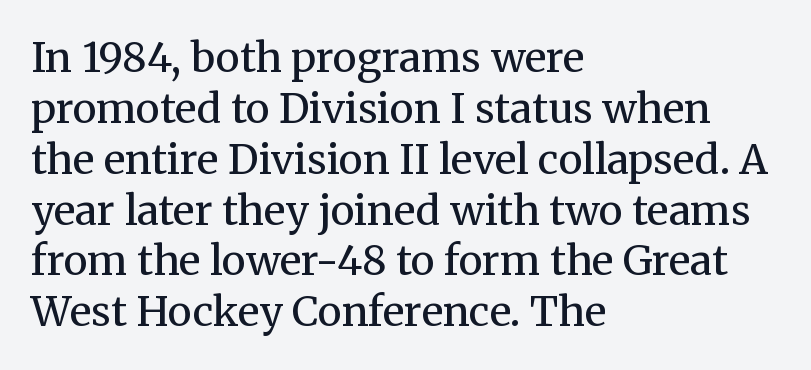
{"serif": "yes", "italic": "no", "bold": "no", "weight": "regular", "width": "normal", "stroke_contrast": "medium", "x_height": "medium", "monospaced": "no", "underline": "no", "align": "left", "line_spacing_ratio": 1.24, "letter_spacing": "normal", "letter_spacing_em": 0.0, "glyph_px": 41}
